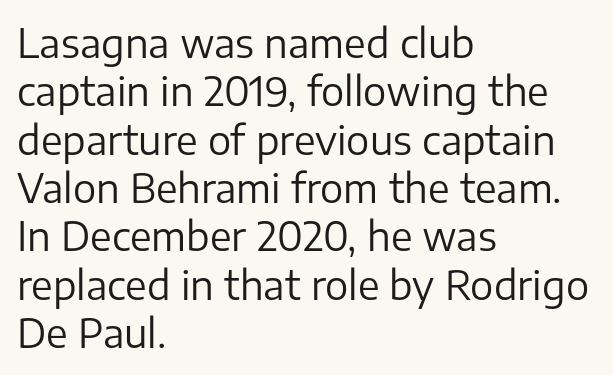
No heavy texture on the line: the type isn't bold. Quick note: not italic, upright. In CSS terms this would be text-align: left. How are the letters spaced? Ordinarily, with no added tracking. Spacing verdict: proportional, widths tailored to each character. The space beneath each line is pristine and unruled.
